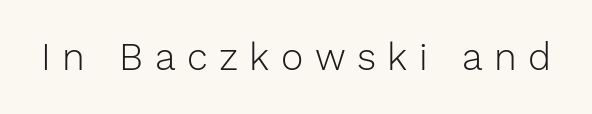
{"serif": "no", "italic": "no", "bold": "no", "weight": "light", "width": "normal", "stroke_contrast": "low", "x_height": "medium", "monospaced": "no", "underline": "no", "letter_spacing": "wide", "letter_spacing_em": 0.3, "glyph_px": 38}
